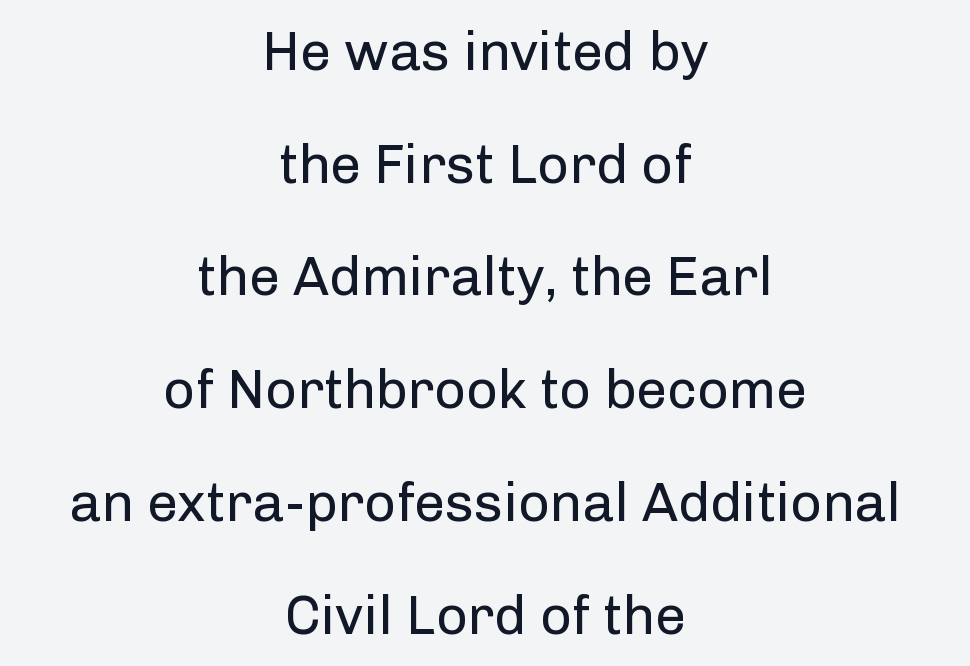
Q: Is the text bold? A: No.
Q: Is the text italic (slanted)? A: No, it is upright.
Q: Is the typeface a serif or a sans-serif typeface? A: Sans-serif.
Q: Is the text underlined? A: No.
Q: How is the paragraph aligned? A: Centered.
Q: Is the spacing between letters normal or unusually wide? A: Normal.
Q: Is the spacing between lines tight, normal or loose? A: Loose.
Q: Width (condensed, normal, or wide)? A: Normal.
Q: Stroke contrast? A: Low.
Q: x-height? A: Medium.
Q: Monospaced? A: No.
